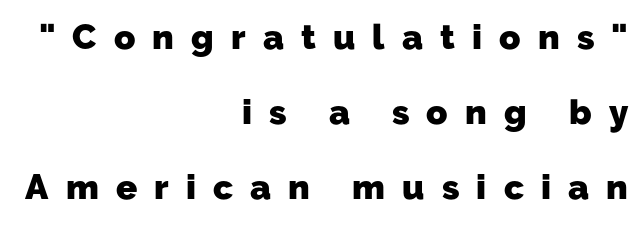
{"serif": "no", "bold": "yes", "weight": "heavy", "width": "normal", "stroke_contrast": "low", "x_height": "medium", "monospaced": "no", "underline": "no", "align": "right", "line_spacing": "loose", "line_spacing_ratio": 2.15, "letter_spacing": "wide", "letter_spacing_em": 0.49, "glyph_px": 35}
